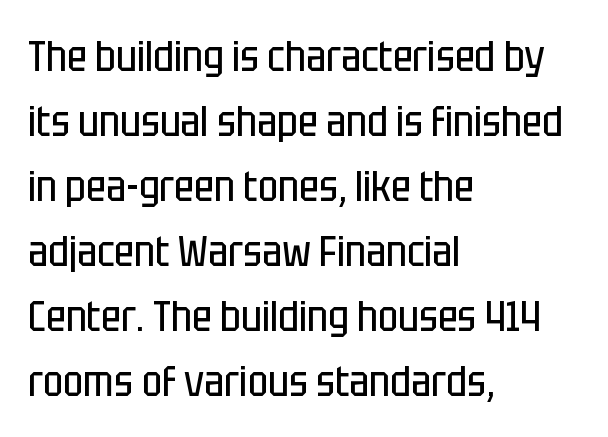
{"serif": "no", "italic": "no", "bold": "no", "weight": "regular", "width": "condensed", "stroke_contrast": "low", "x_height": "large", "monospaced": "no", "underline": "no", "align": "left", "line_spacing": "normal", "line_spacing_ratio": 1.51, "letter_spacing": "normal", "letter_spacing_em": 0.0, "glyph_px": 43}
